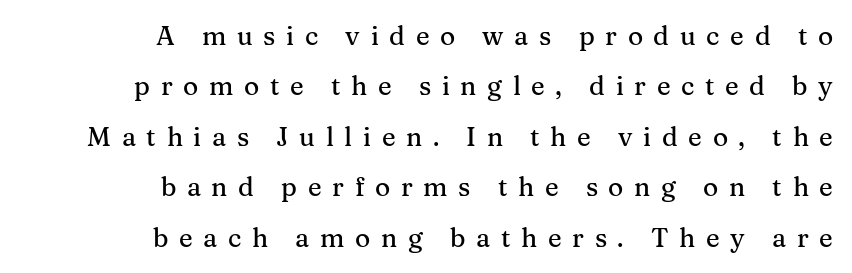
The image shows 26 px text type, upright; set right-aligned, loose line spacing (1.94x), unusually wide letter spacing (+0.41 em), not underlined.
